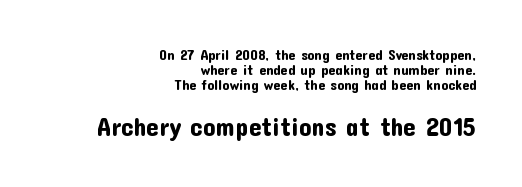
The composition opens small and finishes big. A typesetter would mark this as roman, not italic. Leading is clearly below the norm, producing a dense column. What stands out about the letter spacing? Nothing — it is the standard amount. A flush-right, rag-left setting is used for this passage. Unmarked baselines from the first word to the last.
